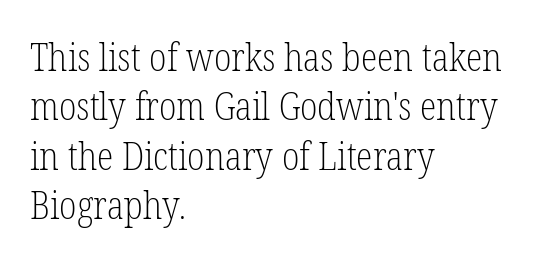
Q: Is the text bold? A: No.
Q: Is the text italic (slanted)? A: No, it is upright.
Q: Is the typeface a serif or a sans-serif typeface? A: Serif.
Q: Is the text underlined? A: No.
Q: How is the paragraph aligned? A: Left-aligned.
Q: Is the spacing between letters normal or unusually wide? A: Normal.
Q: Is the spacing between lines tight, normal or loose? A: Normal.
Q: Width (condensed, normal, or wide)? A: Condensed.
Q: Stroke contrast? A: Low.
Q: x-height? A: Medium.
Q: Monospaced? A: No.
